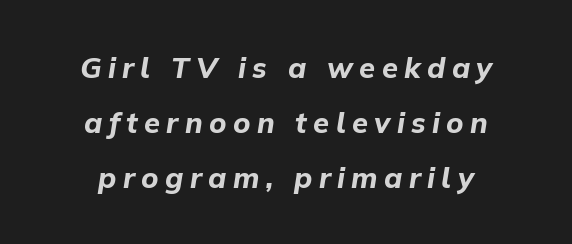
The image shows 29 px bold type, italic (leaning right); set centered, line spacing 1.89x, unusually wide letter spacing (+0.22 em), not underlined; low stroke contrast and a medium x-height.
